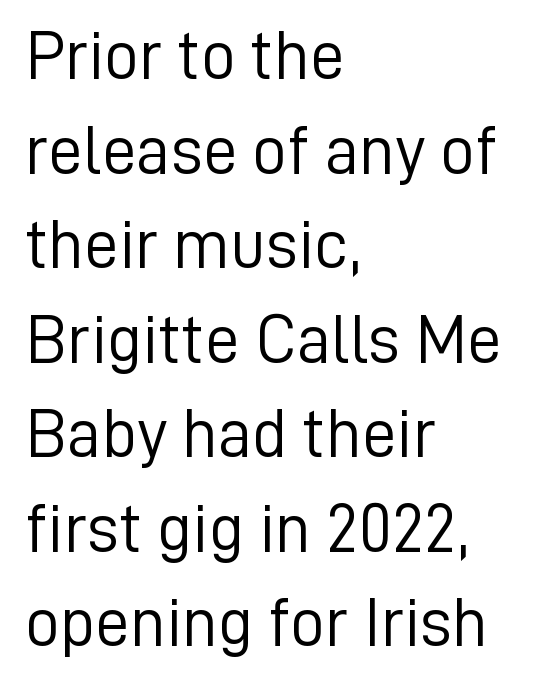
{"serif": "no", "italic": "no", "bold": "no", "weight": "light", "width": "normal", "stroke_contrast": "low", "x_height": "medium", "monospaced": "no", "underline": "no", "align": "left", "line_spacing": "normal", "line_spacing_ratio": 1.37, "letter_spacing": "normal", "letter_spacing_em": 0.0, "glyph_px": 69}
